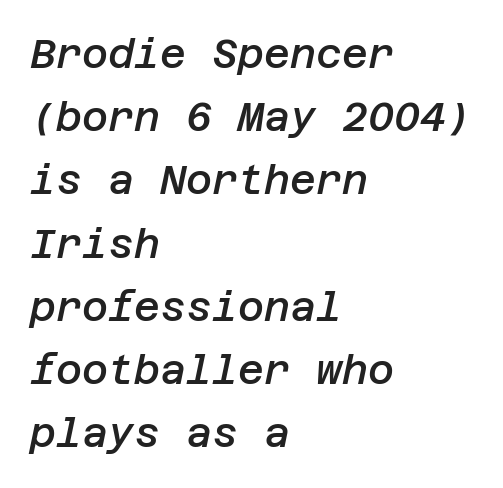
Q: Is the text bold? A: Semi-bold.
Q: Is the text italic (slanted)? A: Yes, it leans right by about 12 degrees.
Q: Is the text underlined? A: No.
Q: How is the paragraph aligned? A: Left-aligned.
Q: Is the spacing between letters normal or unusually wide? A: Normal.
Q: Is the spacing between lines tight, normal or loose? A: Normal.
Q: Width (condensed, normal, or wide)? A: Normal.
Q: Stroke contrast? A: Low.
Q: x-height? A: Large.
